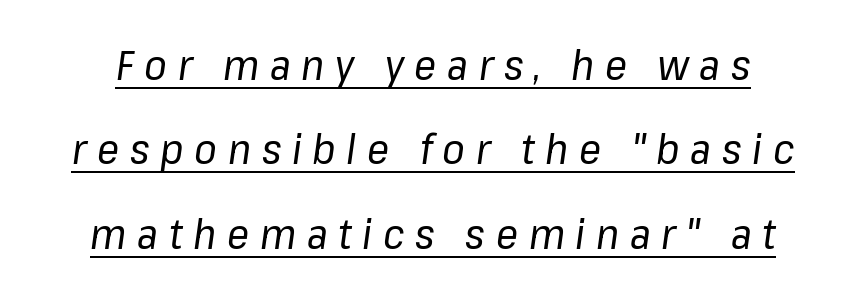
{"italic": "yes", "lean": "right", "slant_degrees": 8, "bold": "no", "weight": "regular", "width": "normal", "stroke_contrast": "low", "x_height": "medium", "monospaced": "no", "underline": "yes", "line_spacing": "loose", "line_spacing_ratio": 2.06, "letter_spacing": "wide", "letter_spacing_em": 0.26, "glyph_px": 41}
